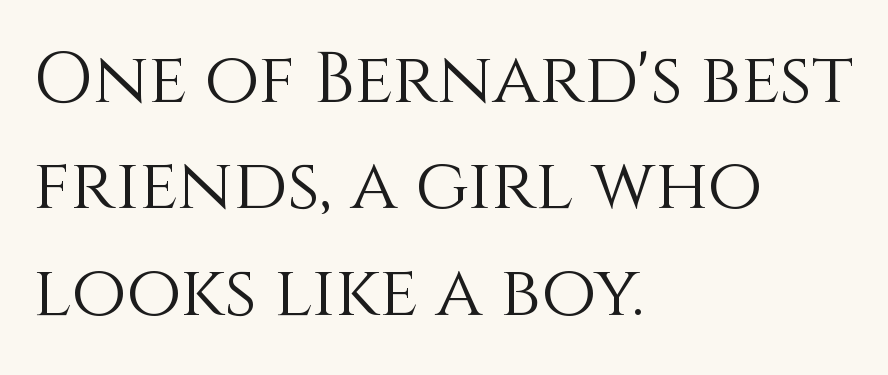
The image shows 71 px light type, upright; set left-aligned, normal line spacing (1.5x), normal letter spacing, not underlined; a large x-height.
